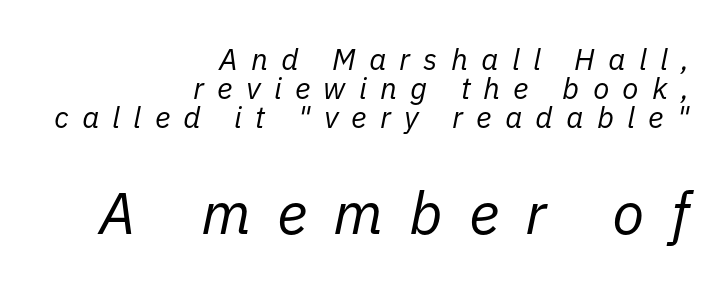
{"italic": "yes", "lean": "right", "slant_degrees": 11, "bold": "no", "weight": "regular", "width": "normal", "stroke_contrast": "low", "x_height": "medium", "monospaced": "no", "underline": "no", "align": "right", "line_spacing": "tight", "line_spacing_ratio": 0.96, "letter_spacing": "wide", "letter_spacing_em": 0.44, "larger_block": "second", "size_ratio": 1.97, "glyph_px": 59}
